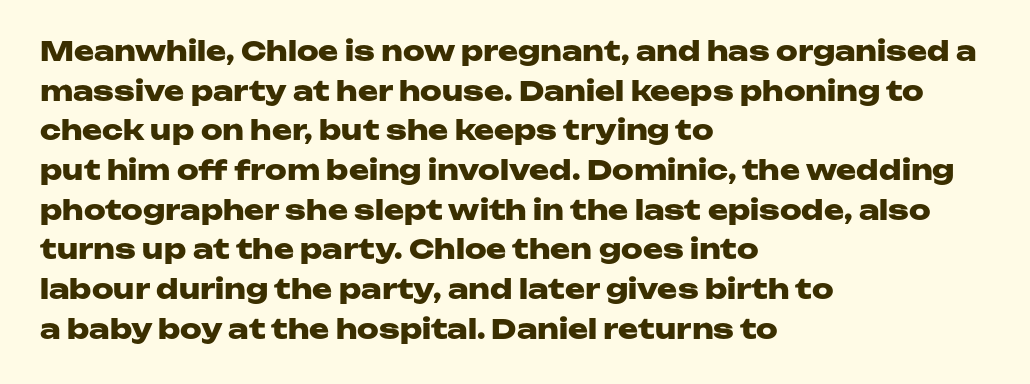
The glyphs are unaccompanied by any horizontal stroke below them. The characters look thick and weighty, a clear bold. Horizontally, the lines are justified to the leading edge only. Successive baselines arrive at the customary interval. Ordinary non-slanted type is in use.
